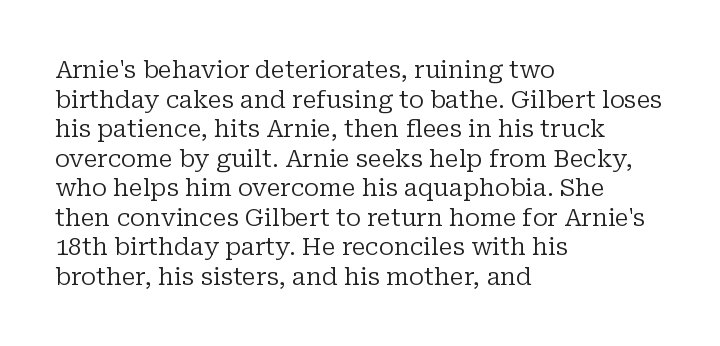
Words appear dense and cohesive because spacing is normal. Stem width sits at or under what a default text font uses. Honestly, there is no underline to notice here at all. The lettering stays uniformly vertical, giving the passage a roman look.
